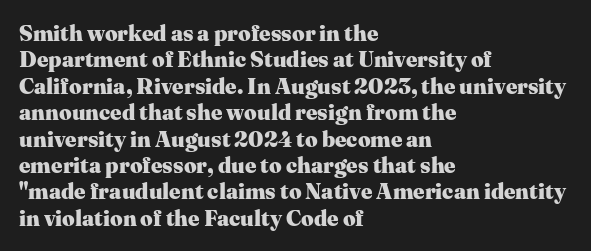
Q: Is the text bold? A: Yes.
Q: Is the text italic (slanted)? A: No, it is upright.
Q: Is the text underlined? A: No.
Q: How is the paragraph aligned? A: Left-aligned.
Q: Is the spacing between letters normal or unusually wide? A: Normal.
